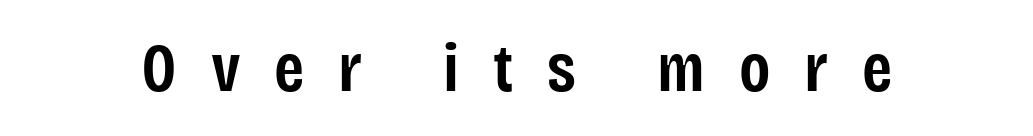
{"serif": "no", "italic": "no", "bold": "semi", "weight": "semibold", "width": "condensed", "stroke_contrast": "low", "x_height": "large", "monospaced": "no", "underline": "no", "letter_spacing": "wide", "letter_spacing_em": 0.49, "glyph_px": 69}
